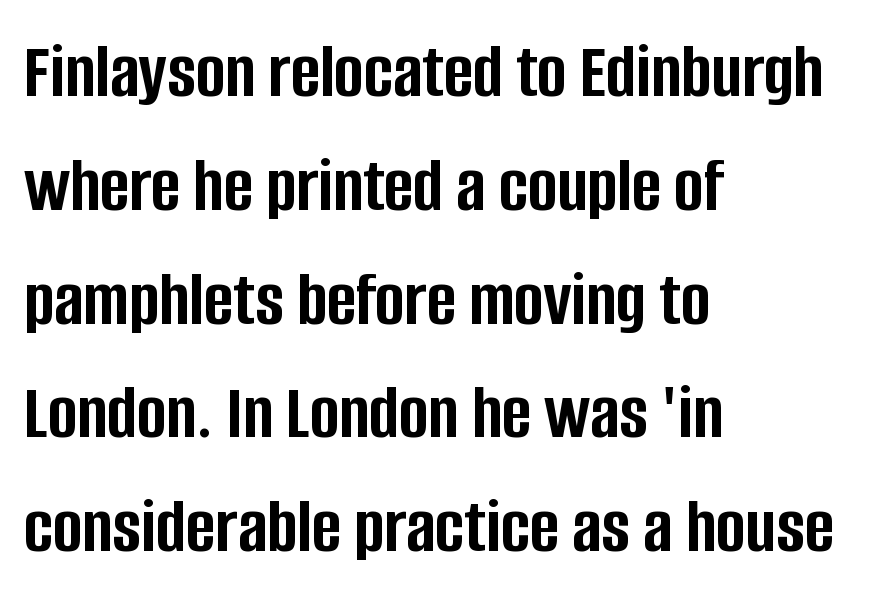
The image shows 79 px semibold, condensed sans-serif type, upright; set left-aligned, normal line spacing (1.44x), normal letter spacing, not underlined; low stroke contrast and a large x-height.
